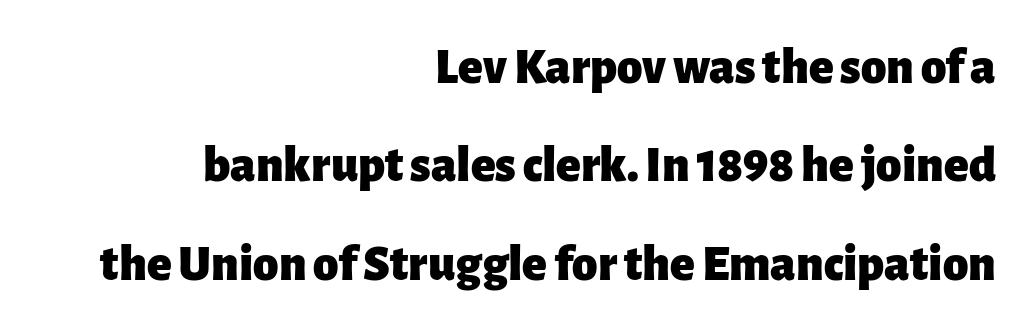
{"serif": "no", "italic": "no", "bold": "yes", "weight": "heavy", "width": "normal", "stroke_contrast": "low", "x_height": "medium", "monospaced": "no", "underline": "no", "align": "right", "line_spacing": "loose", "line_spacing_ratio": 1.93, "letter_spacing": "normal", "letter_spacing_em": 0.0, "glyph_px": 51}
